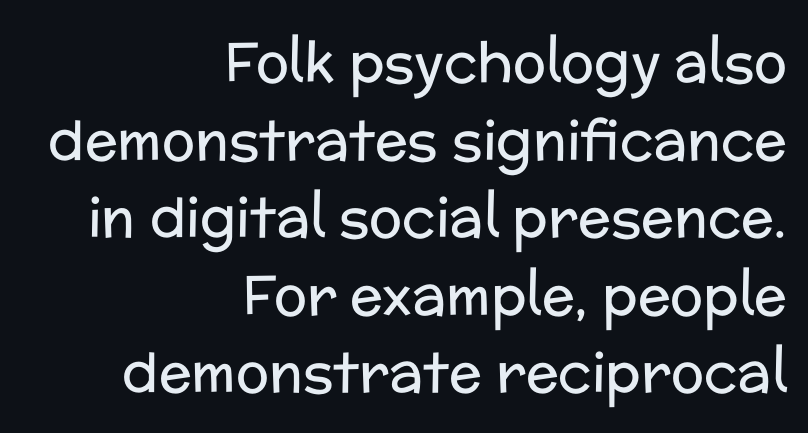
The image shows 55 px regular-weight sans-serif type, upright; set right-aligned, normal line spacing (1.41x), normal letter spacing, not underlined; low stroke contrast and a medium x-height.
